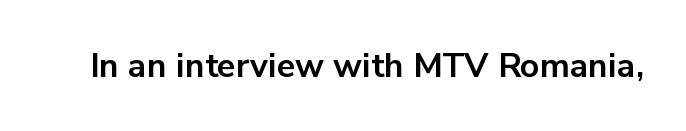
The letters advance in unequal steps, a hallmark of proportional type. The font's upright variant was chosen for this text. Every letter is thick-stroked: bold, no question. Decoration check: the copy has no underline.
